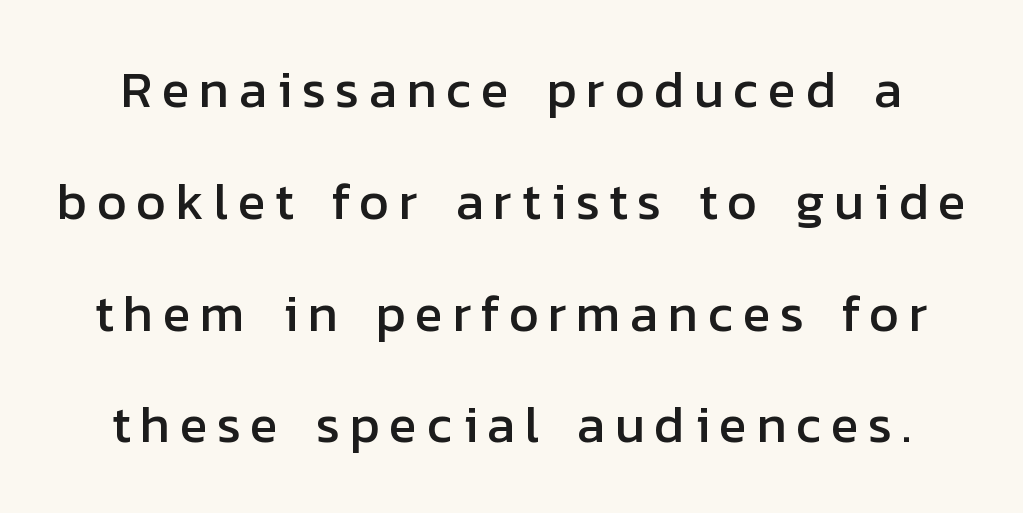
{"serif": "no", "italic": "no", "width": "normal", "stroke_contrast": "low", "x_height": "medium", "monospaced": "no", "underline": "no", "line_spacing": "loose", "line_spacing_ratio": 2.15, "glyph_px": 52}
